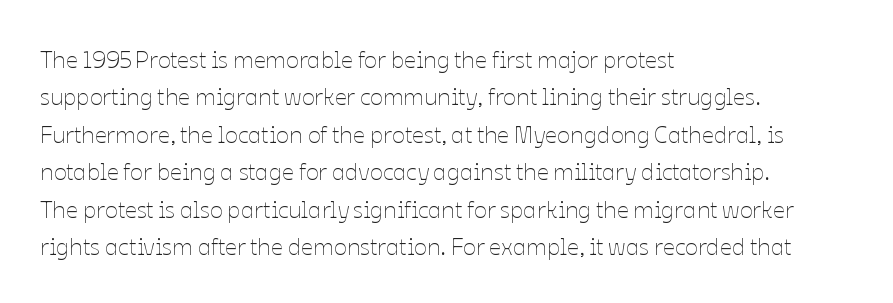
Q: Is the text bold? A: No.
Q: Is the text italic (slanted)? A: No, it is upright.
Q: Is the text underlined? A: No.
Q: How is the paragraph aligned? A: Left-aligned.
Q: Is the spacing between letters normal or unusually wide? A: Normal.
Q: Is the spacing between lines tight, normal or loose? A: Normal.
